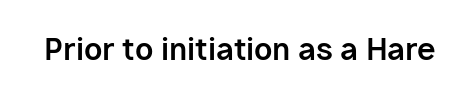
{"serif": "no", "italic": "no", "bold": "yes", "weight": "bold", "width": "normal", "stroke_contrast": "low", "x_height": "medium", "monospaced": "no", "underline": "no", "letter_spacing": "normal", "letter_spacing_em": 0.0, "glyph_px": 30}
